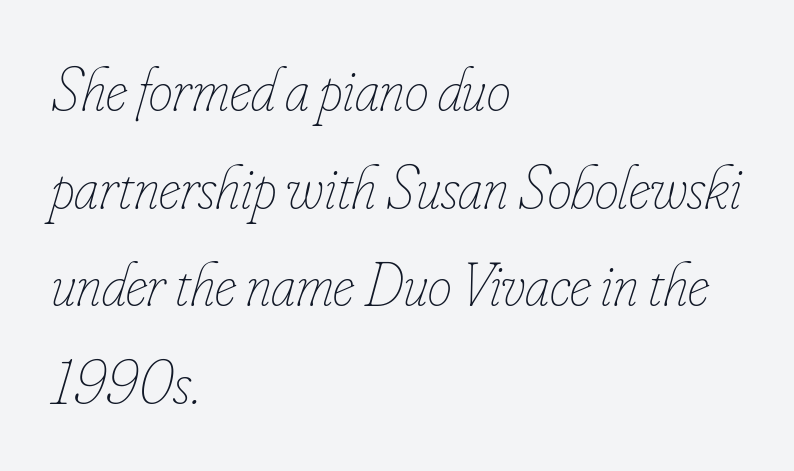
Rendered with sloped, italic letterforms. How are the letters spaced? Ordinarily, with no added tracking. Any mark beneath the type? The region is blank. Varying glyph widths throughout — classic text-font behaviour. Successive baselines arrive at the customary interval. The cut favours lightness, reaching ordinary text weight at its darkest.
